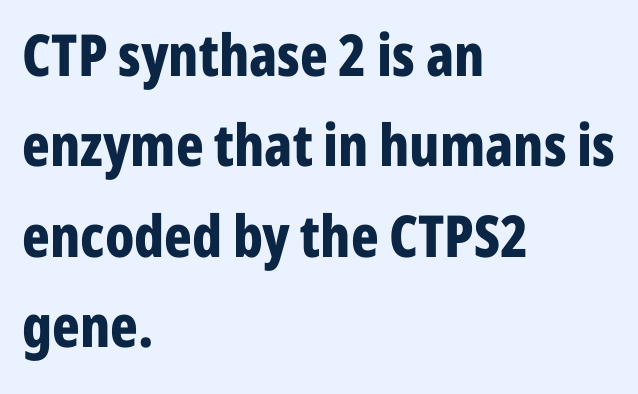
The image shows 58 px bold, condensed sans-serif type, upright; set left-aligned, normal line spacing (1.56x), normal letter spacing, not underlined; low stroke contrast and a medium x-height.
